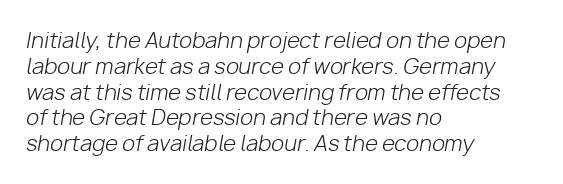
Q: Is the text bold? A: No.
Q: Is the text italic (slanted)? A: Yes, it leans right by about 10 degrees.
Q: Is the text underlined? A: No.
Q: How is the paragraph aligned? A: Left-aligned.
Q: Is the spacing between letters normal or unusually wide? A: Normal.
